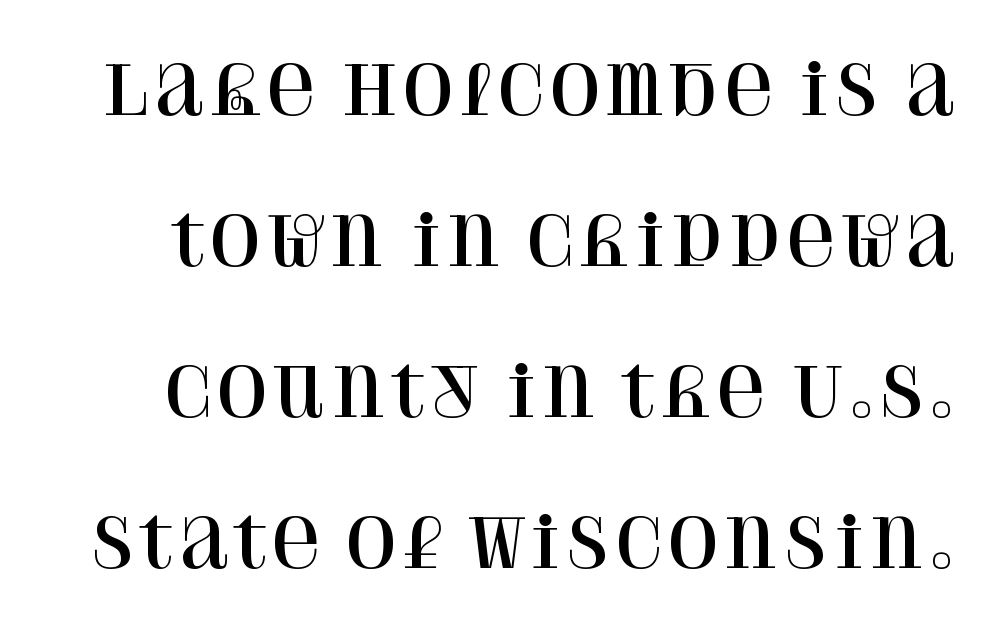
{"serif": "yes", "italic": "no", "width": "normal", "stroke_contrast": "high", "x_height": "large", "monospaced": "no", "underline": "no", "line_spacing": "loose", "line_spacing_ratio": 2.22, "letter_spacing": "normal", "letter_spacing_em": 0.0, "glyph_px": 68}
